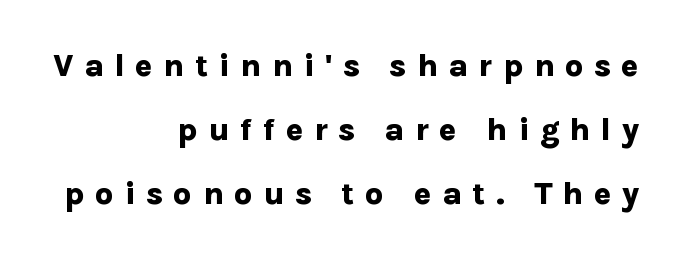
The image shows 32 px bold sans-serif type, upright; set right-aligned, loose line spacing (2.0x), unusually wide letter spacing (+0.33 em), not underlined; low stroke contrast and a medium x-height.
